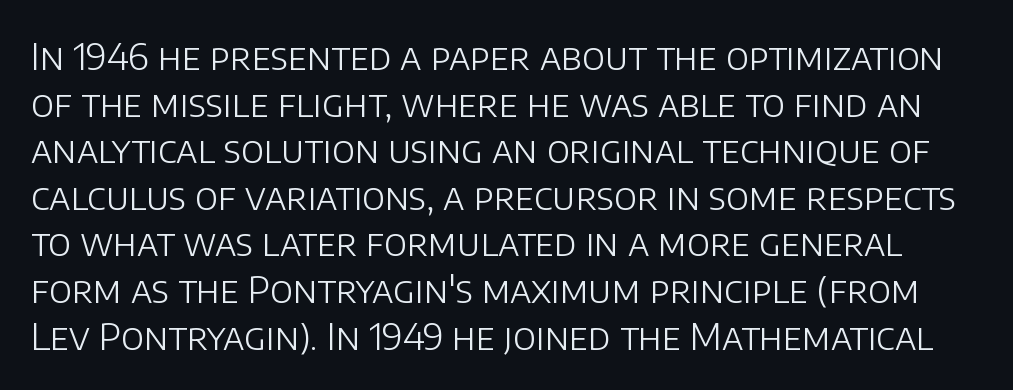
Q: Is the text bold? A: No.
Q: Is the text italic (slanted)? A: No, it is upright.
Q: Is the typeface a serif or a sans-serif typeface? A: Sans-serif.
Q: Is the text underlined? A: No.
Q: Is the spacing between letters normal or unusually wide? A: Normal.
Q: Is the spacing between lines tight, normal or loose? A: Normal.
Q: Width (condensed, normal, or wide)? A: Normal.
Q: Stroke contrast? A: Low.
Q: x-height? A: Large.
Q: Monospaced? A: No.
